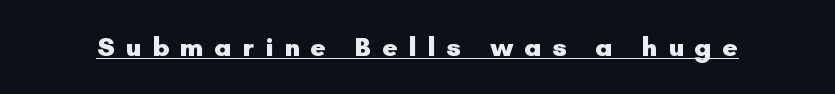
Q: Is the text bold? A: Yes.
Q: Is the text italic (slanted)? A: No, it is upright.
Q: Is the text underlined? A: Yes.
Q: Is the spacing between letters normal or unusually wide? A: Unusually wide.
